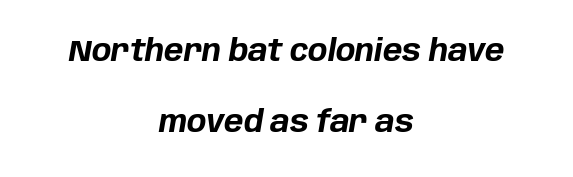
{"italic": "yes", "lean": "right", "slant_degrees": 10, "bold": "yes", "weight": "bold", "width": "normal", "stroke_contrast": "low", "x_height": "large", "monospaced": "no", "underline": "no", "align": "center", "line_spacing": "loose", "line_spacing_ratio": 2.45, "letter_spacing": "normal", "letter_spacing_em": 0.0, "glyph_px": 29}
